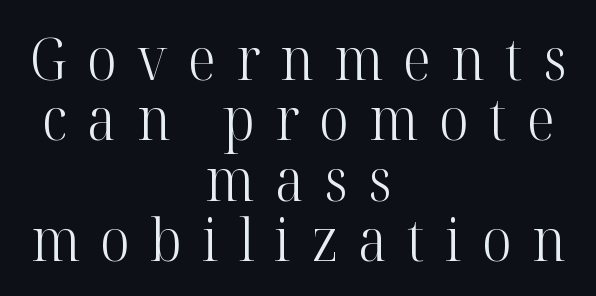
Q: Is the text bold? A: No.
Q: Is the text italic (slanted)? A: No, it is upright.
Q: Is the typeface a serif or a sans-serif typeface? A: Serif.
Q: Is the text underlined? A: No.
Q: How is the paragraph aligned? A: Centered.
Q: Is the spacing between letters normal or unusually wide? A: Unusually wide.
Q: Is the spacing between lines tight, normal or loose? A: Tight.
Q: Width (condensed, normal, or wide)? A: Normal.
Q: Stroke contrast? A: High.
Q: x-height? A: Medium.
Q: Monospaced? A: No.
